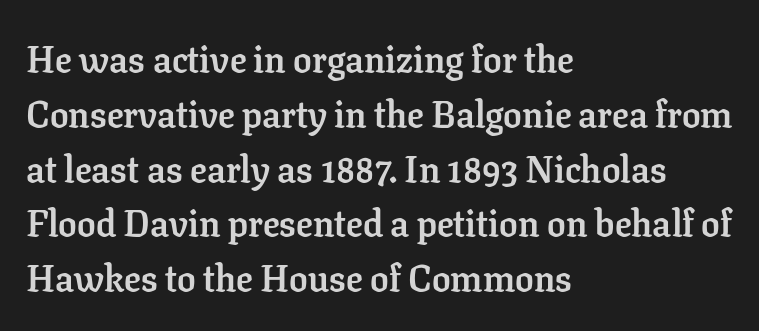
Q: Is the text bold? A: Yes.
Q: Is the text italic (slanted)? A: No, it is upright.
Q: Is the typeface a serif or a sans-serif typeface? A: Serif.
Q: Is the text underlined? A: No.
Q: How is the paragraph aligned? A: Left-aligned.
Q: Is the spacing between letters normal or unusually wide? A: Normal.
Q: Is the spacing between lines tight, normal or loose? A: Normal.
Q: Width (condensed, normal, or wide)? A: Normal.
Q: Stroke contrast? A: Low.
Q: x-height? A: Medium.
Q: Monospaced? A: No.
